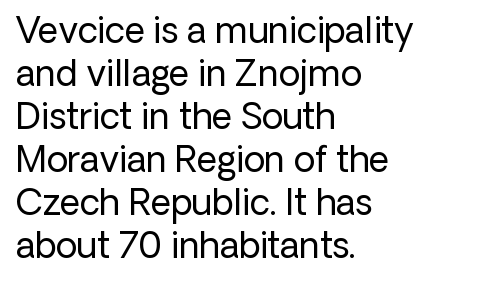
{"serif": "no", "italic": "no", "bold": "no", "weight": "regular", "width": "normal", "stroke_contrast": "low", "x_height": "medium", "monospaced": "no", "underline": "no", "align": "left", "line_spacing_ratio": 1.23, "letter_spacing": "normal", "letter_spacing_em": 0.0, "glyph_px": 35}
